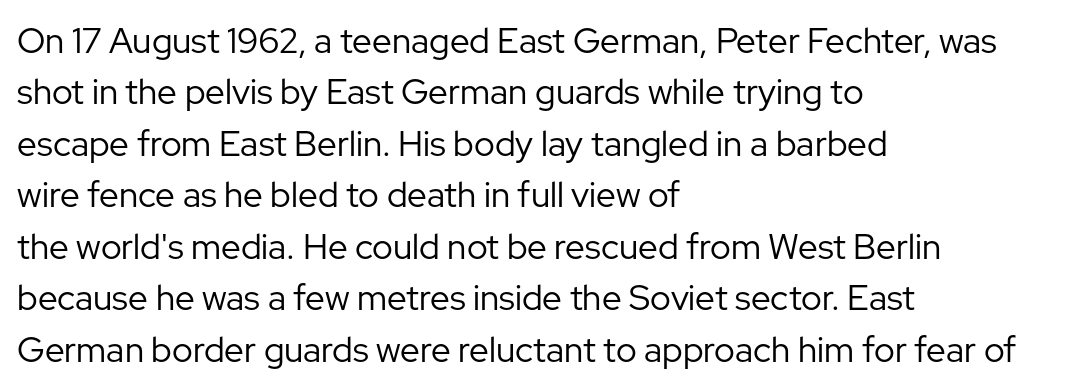
Type without underlining. Ink coverage per letter is moderate at most. Ascenders rise straight up at ninety degrees. Caption: multi-line text, flush left, ragged right. Nobody touched the tracking dial on this one. No feet cap the strokes, marking this as sans-serif type.
